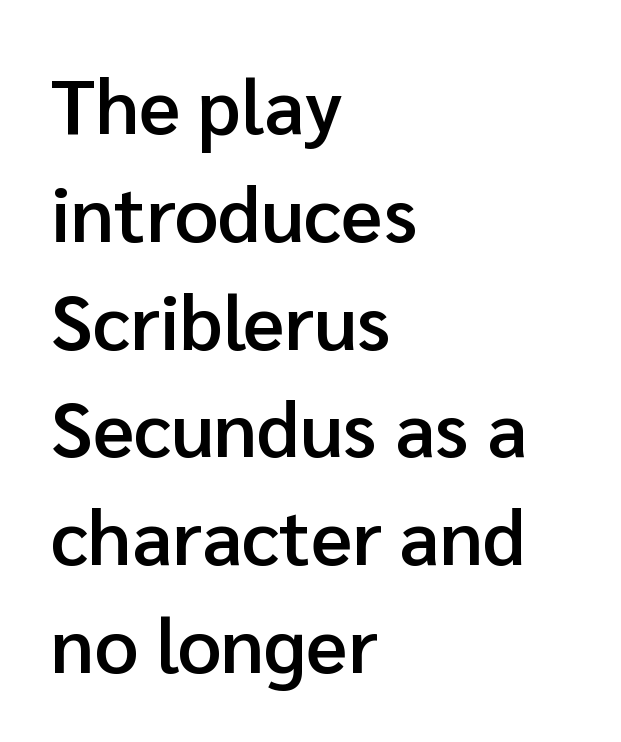
{"serif": "no", "italic": "no", "bold": "semi", "weight": "semibold", "width": "normal", "stroke_contrast": "low", "x_height": "medium", "monospaced": "no", "underline": "no", "align": "left", "line_spacing": "normal", "line_spacing_ratio": 1.4, "letter_spacing": "normal", "letter_spacing_em": 0.0, "glyph_px": 77}
